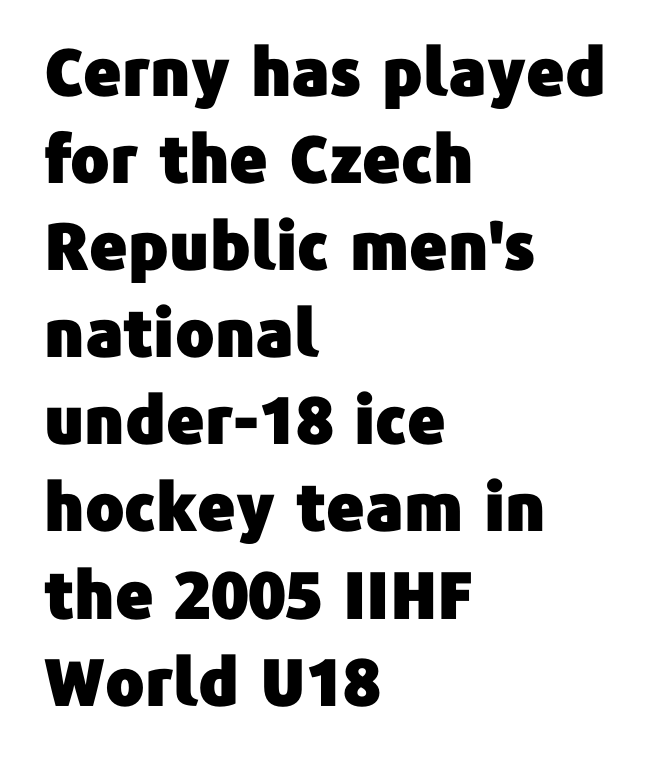
The image shows 65 px sans-serif type, upright; set left-aligned, normal line spacing (1.34x), normal letter spacing, not underlined; low stroke contrast and a medium x-height.
